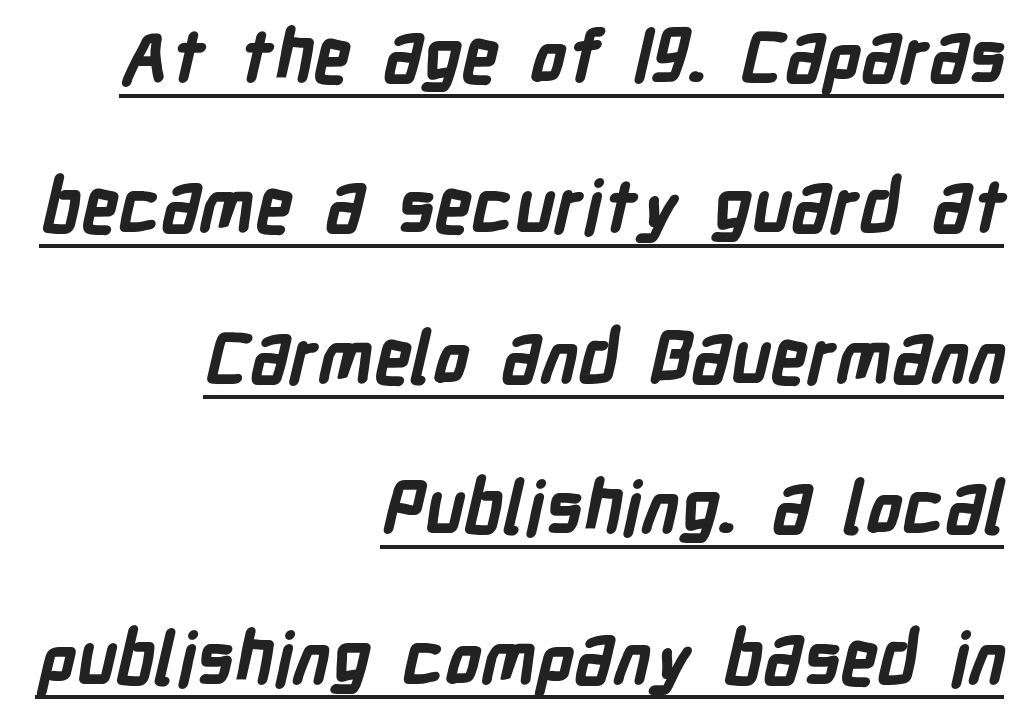
{"serif": "no", "bold": "yes", "weight": "bold", "width": "condensed", "stroke_contrast": "low", "x_height": "medium", "monospaced": "no", "underline": "yes", "align": "right", "line_spacing": "loose", "line_spacing_ratio": 2.09, "letter_spacing": "normal", "letter_spacing_em": 0.0, "glyph_px": 72}
